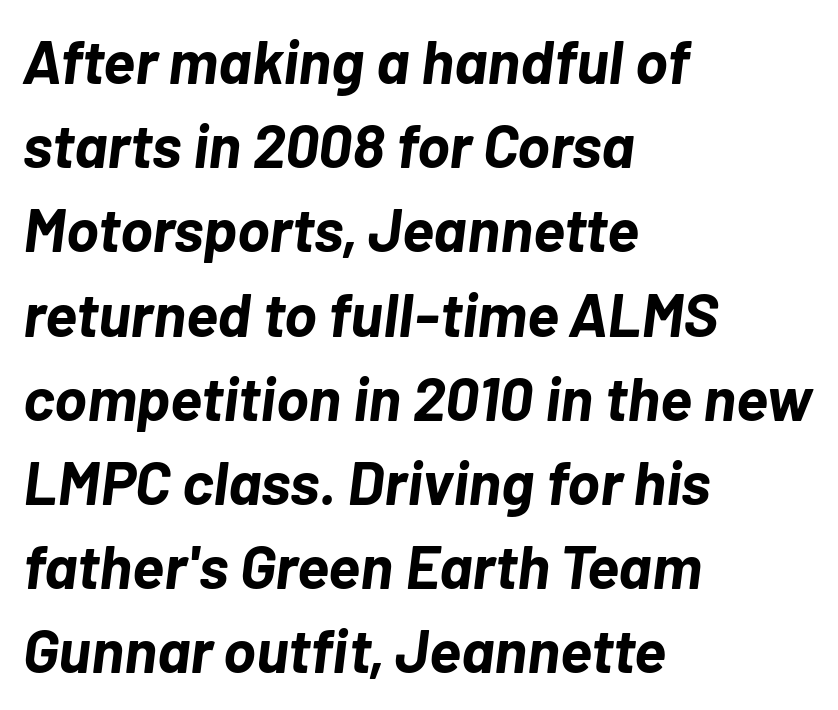
{"italic": "yes", "lean": "right", "slant_degrees": 7, "bold": "yes", "weight": "bold", "width": "normal", "stroke_contrast": "low", "x_height": "medium", "monospaced": "no", "underline": "no", "align": "left", "line_spacing": "normal", "line_spacing_ratio": 1.38, "letter_spacing": "normal", "letter_spacing_em": 0.0, "glyph_px": 61}
